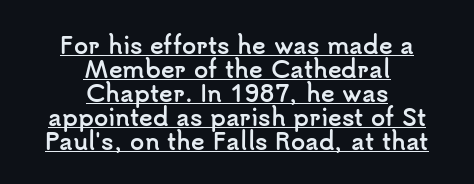
{"italic": "no", "bold": "yes", "underline": "yes", "align": "center", "line_spacing": "tight", "line_spacing_ratio": 1.04, "letter_spacing": "normal", "letter_spacing_em": 0.0, "glyph_px": 23}
